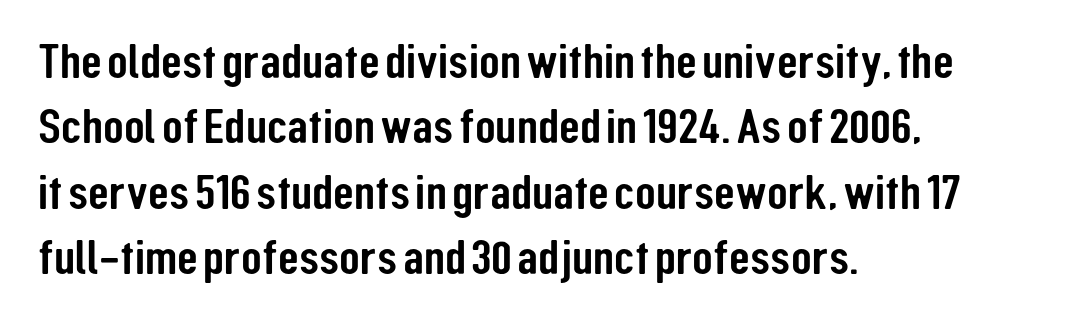
{"serif": "no", "italic": "no", "width": "condensed", "stroke_contrast": "low", "x_height": "medium", "monospaced": "no", "underline": "no", "align": "left", "line_spacing": "normal", "line_spacing_ratio": 1.36, "letter_spacing": "normal", "letter_spacing_em": 0.0, "glyph_px": 48}
